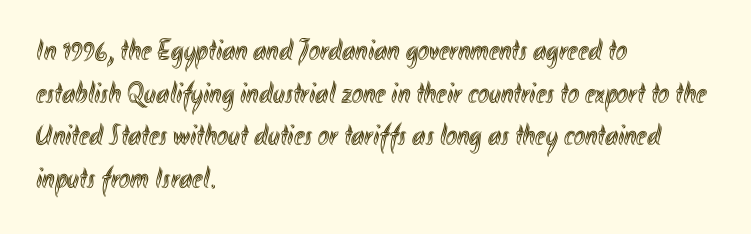
The image shows 30 px condensed type; set left-aligned, normal line spacing (1.42x), normal letter spacing, not underlined; a small x-height.
